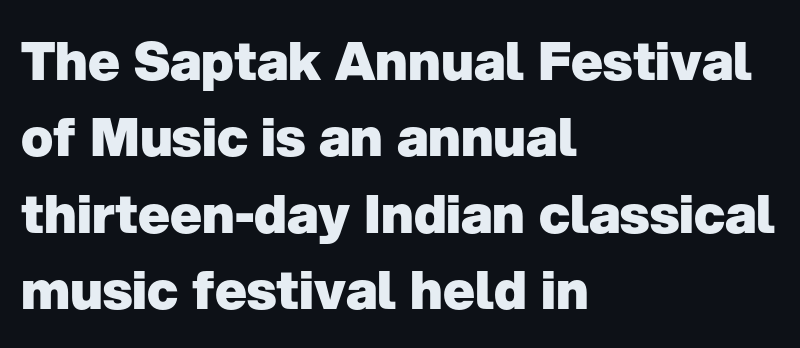
The image shows 53 px heavy sans-serif type, upright; set left-aligned, normal line spacing (1.44x), normal letter spacing, not underlined; low stroke contrast and a medium x-height.
